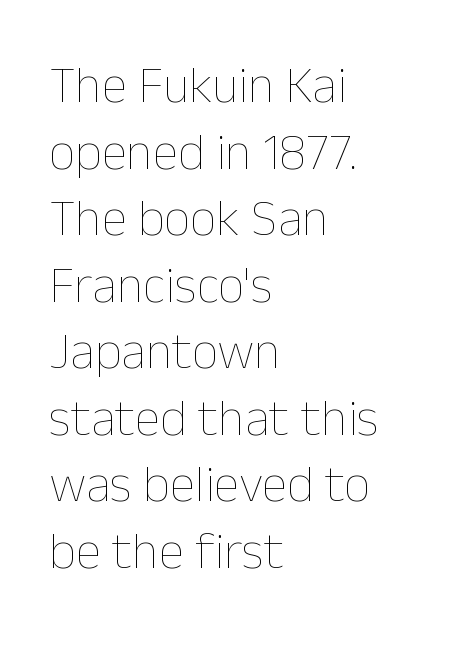
The image shows 52 px thin type, upright; set left-aligned, normal line spacing (1.28x), normal letter spacing, not underlined; low stroke contrast and a medium x-height.
